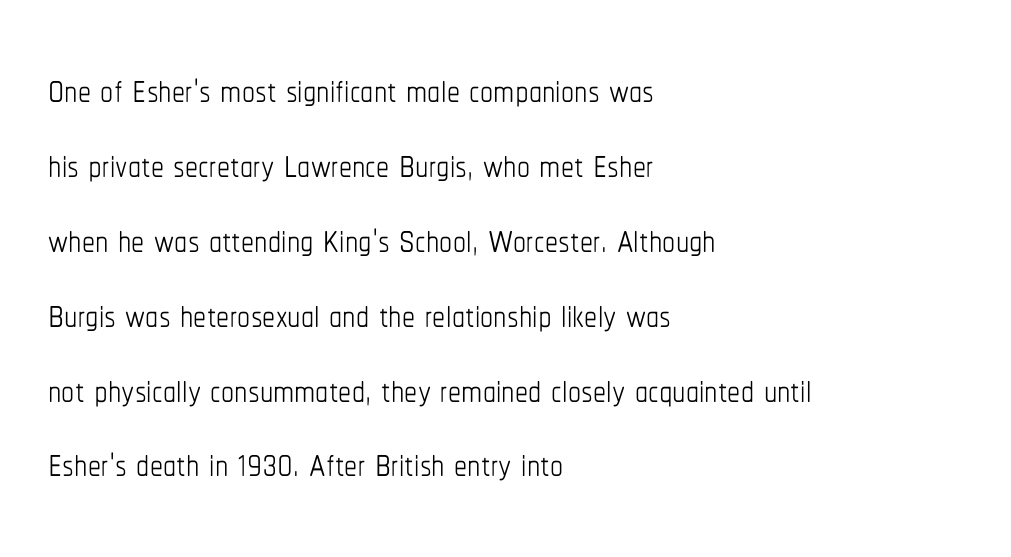
Q: Is the text bold? A: No.
Q: Is the text italic (slanted)? A: No, it is upright.
Q: Is the text underlined? A: No.
Q: How is the paragraph aligned? A: Left-aligned.
Q: Is the spacing between letters normal or unusually wide? A: Normal.
Q: Is the spacing between lines tight, normal or loose? A: Normal.
Q: Width (condensed, normal, or wide)? A: Condensed.
Q: Stroke contrast? A: Low.
Q: x-height? A: Medium.
Q: Monospaced? A: No.
